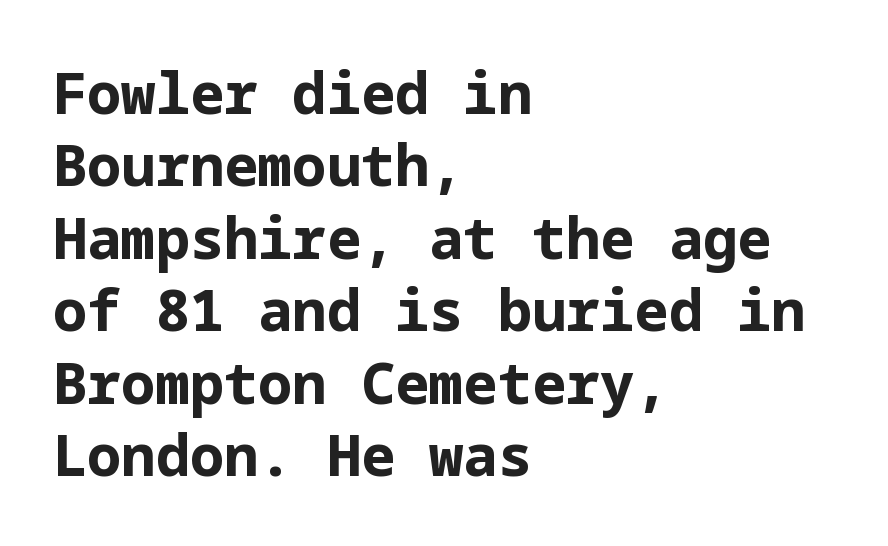
The image shows 57 px bold sans-serif type, upright; set left-aligned, normal line spacing (1.27x), normal letter spacing, not underlined; low stroke contrast and a medium x-height.
